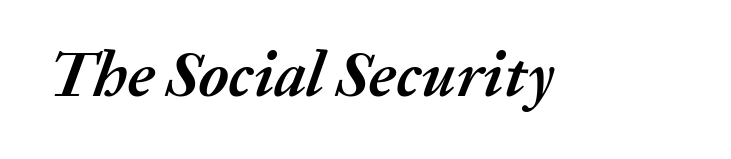
The image shows 64 px semibold type, italic (leaning right); set normal letter spacing, not underlined; medium stroke contrast and a medium x-height.
